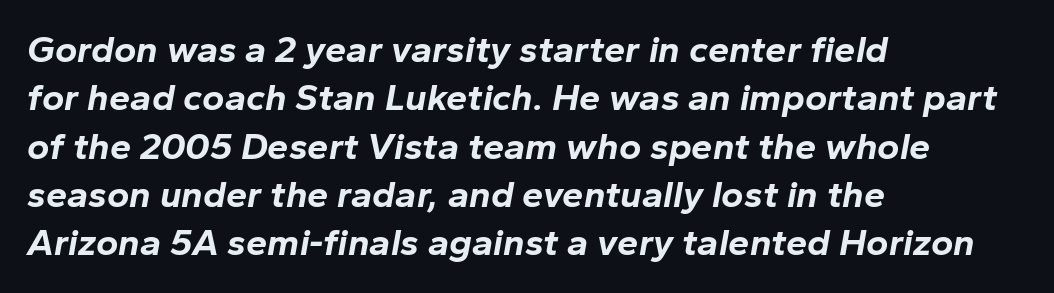
Look at the tracking — it's just the regular setting, nothing added. Has an underline been added? It has not. Pretty heavy lettering here — definitely bold. Spacing verdict: proportional, widths tailored to each character. The text carries the slant typical of an italic or oblique font. Is the block centered? No — it sits flush against the left margin.
